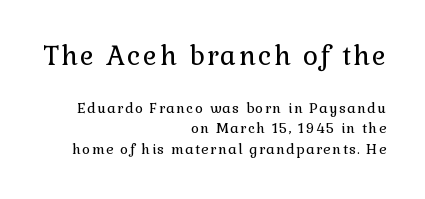
{"italic": "no", "bold": "no", "underline": "no", "align": "right", "line_spacing": "normal", "line_spacing_ratio": 1.49, "larger_block": "first", "size_ratio": 1.86, "glyph_px": 26}
